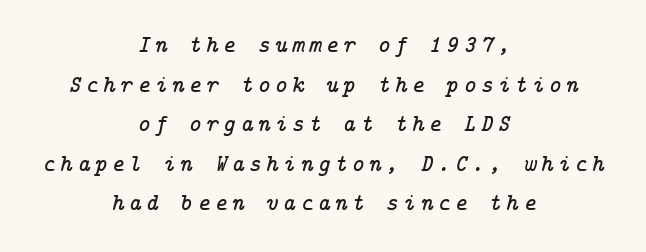
Lines of text with bare space underneath. If you measured baseline to baseline, you'd find a middling distance. The passage is arranged like a title page — every line centered. A typesetter would mark this as italic.
